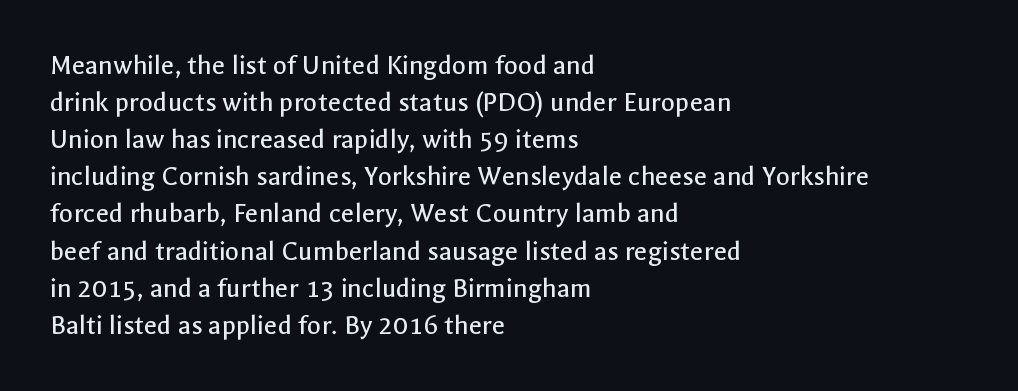
Visually the block forms a straight wall on the left and a jagged coastline on the right. Ink coverage per letter is moderate at most. The letters advance in unequal steps, a hallmark of proportional type. Does the type have serifs? No, each stem ends abruptly. Vertical strokes here are truly vertical. The string is rendered with underlining switched off.
